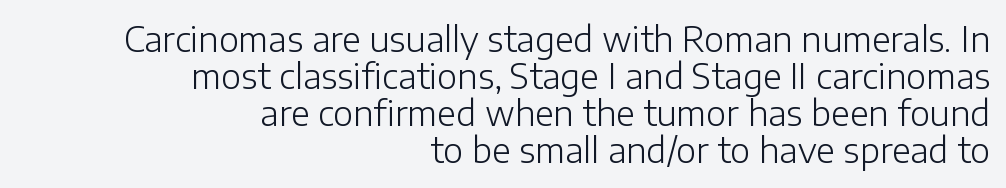
Q: Is the text bold? A: No.
Q: Is the text italic (slanted)? A: No, it is upright.
Q: Is the typeface a serif or a sans-serif typeface? A: Sans-serif.
Q: Is the text underlined? A: No.
Q: How is the paragraph aligned? A: Right-aligned.
Q: Is the spacing between letters normal or unusually wide? A: Normal.
Q: Is the spacing between lines tight, normal or loose? A: Tight.
Q: Width (condensed, normal, or wide)? A: Normal.
Q: Stroke contrast? A: Low.
Q: x-height? A: Medium.
Q: Monospaced? A: No.
